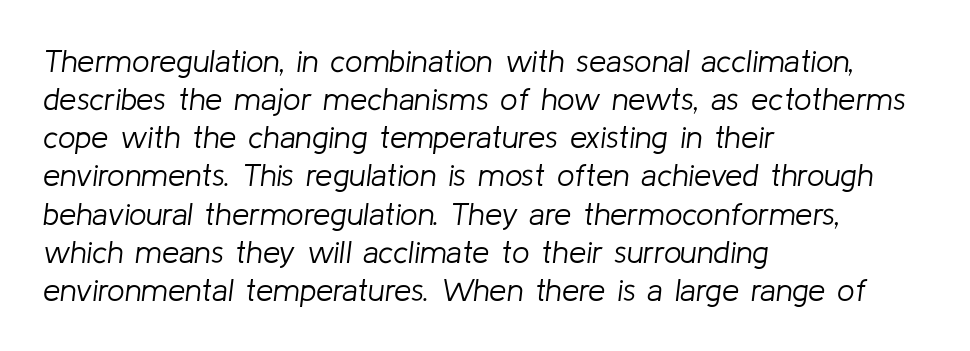
{"italic": "yes", "lean": "right", "slant_degrees": 8, "bold": "no", "weight": "light", "width": "normal", "stroke_contrast": "low", "x_height": "medium", "monospaced": "no", "underline": "no", "align": "left", "line_spacing_ratio": 1.23, "letter_spacing": "normal", "letter_spacing_em": 0.0, "glyph_px": 31}
